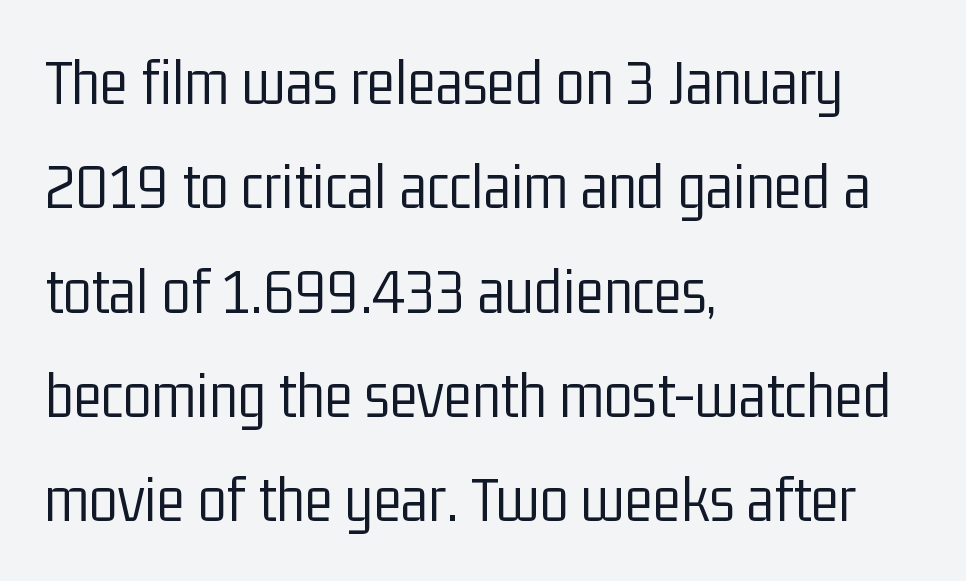
The lettering holds an erect, upright posture throughout. This sample has the flowing, uneven cadence of proportional lettering. Decoration check: the copy has no underline. Leading: standard.
